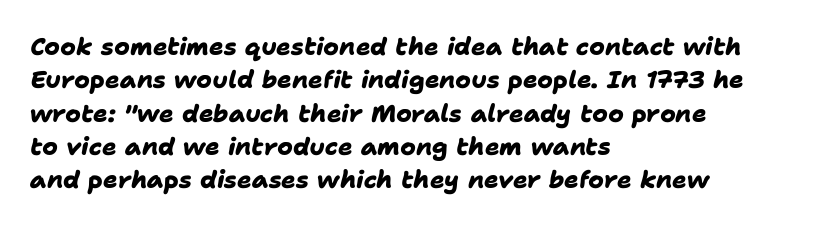
The ragged edge is on the right, which tells us the setting is flush left. Words appear dense and cohesive because spacing is normal. Honestly, there is no underline to notice here at all. Honestly, the row spacing looks completely unremarkable. These words are printed bold, with thick strokes throughout.
